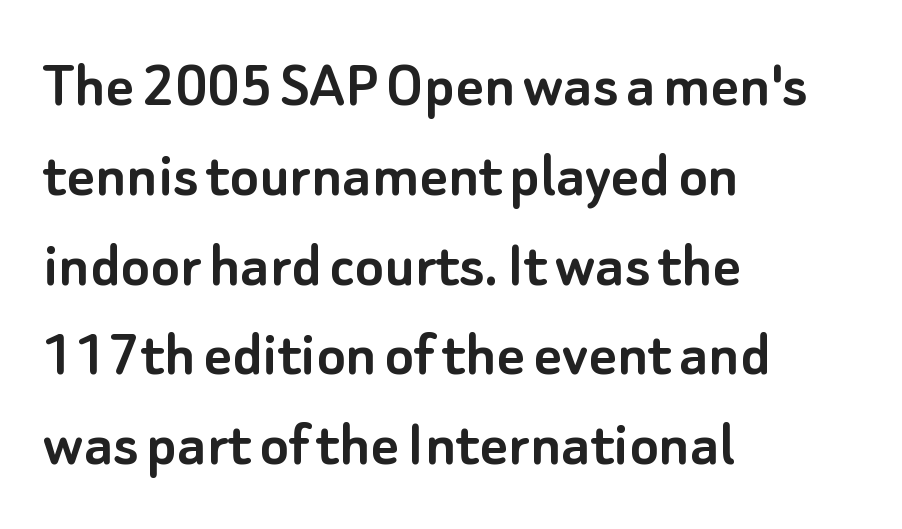
The image shows 68 px sans-serif type, upright; set left-aligned, normal line spacing (1.32x), normal letter spacing, not underlined; low stroke contrast and a small x-height.
